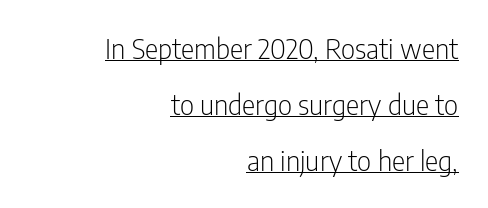
The image shows 28 px light, condensed sans-serif type, upright; set right-aligned, loose line spacing (2.0x), normal letter spacing, underlined; low stroke contrast and a medium x-height.
